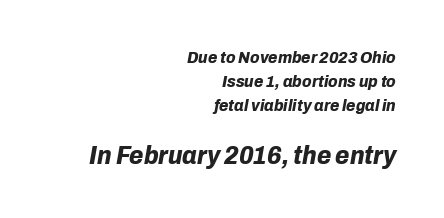
{"italic": "yes", "lean": "right", "slant_degrees": 10, "bold": "yes", "underline": "no", "align": "right", "line_spacing": "normal", "line_spacing_ratio": 1.41, "letter_spacing": "normal", "letter_spacing_em": 0.0, "larger_block": "second", "size_ratio": 1.53, "glyph_px": 26}
